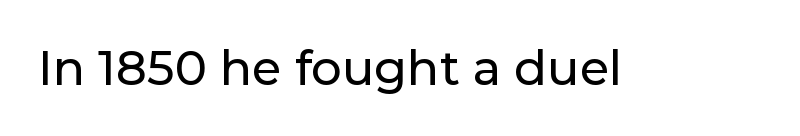
Q: Is the text italic (slanted)? A: No, it is upright.
Q: Is the typeface a serif or a sans-serif typeface? A: Sans-serif.
Q: Is the text underlined? A: No.
Q: Is the spacing between letters normal or unusually wide? A: Normal.
Q: Width (condensed, normal, or wide)? A: Normal.
Q: Stroke contrast? A: Low.
Q: x-height? A: Medium.
Q: Monospaced? A: No.
